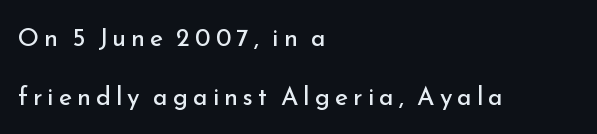
Q: Is the text bold? A: No.
Q: Is the text italic (slanted)? A: No, it is upright.
Q: Is the text underlined? A: No.
Q: How is the paragraph aligned? A: Left-aligned.
Q: Is the spacing between letters normal or unusually wide? A: Unusually wide.
Q: Is the spacing between lines tight, normal or loose? A: Loose.
